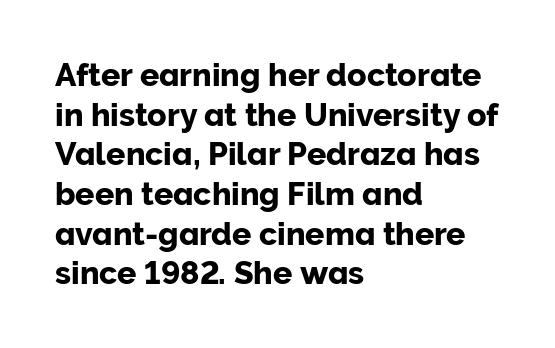
The image shows 32 px sans-serif type, upright; set left-aligned, line spacing 1.24x, normal letter spacing, not underlined; low stroke contrast and a medium x-height.
